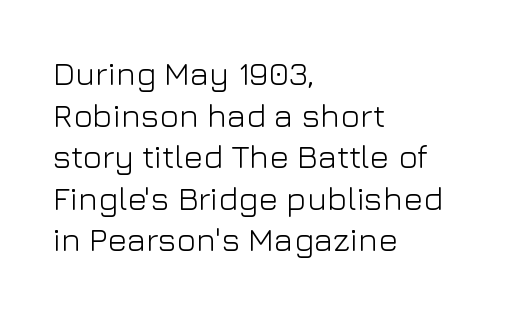
Looks like regular typesetting: each glyph gets only the width it needs. Caption: multi-line text, flush left, ragged right. Nope, no serifs anywhere on these letters. Students, note that the glyphs here touch the page at normal intervals. The string is rendered with underlining switched off.
